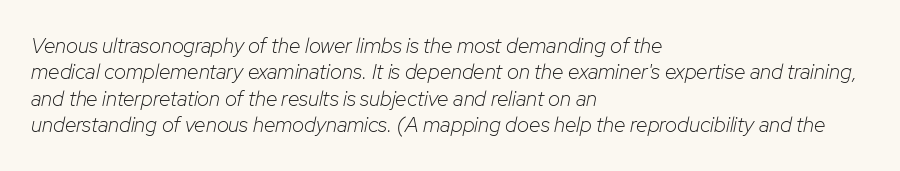
{"italic": "yes", "lean": "right", "slant_degrees": 12, "bold": "no", "underline": "no", "align": "left", "line_spacing": "normal", "line_spacing_ratio": 1.26, "letter_spacing": "normal", "letter_spacing_em": 0.0, "glyph_px": 21}
